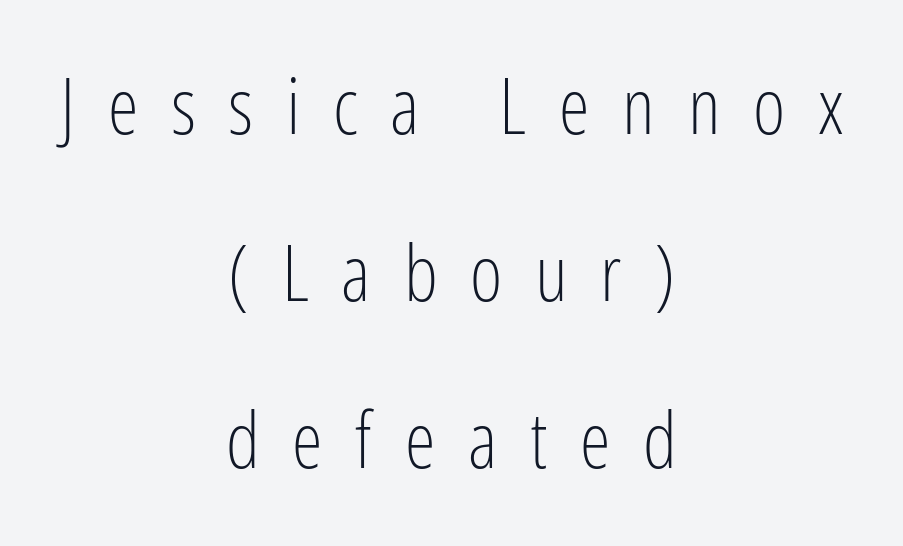
The image shows 78 px light, condensed sans-serif type, upright; set centered, loose line spacing (2.14x), unusually wide letter spacing (+0.42 em), not underlined; low stroke contrast and a medium x-height.
